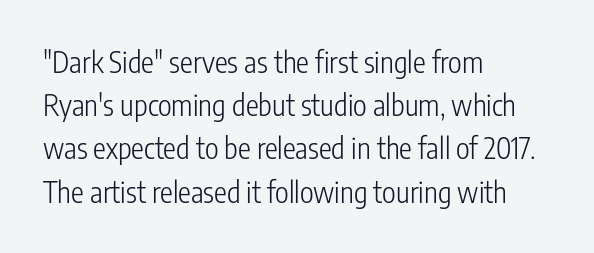
The gaps between neighbouring characters are ordinary and unremarkable. The specimen reads as upright at a glance. The cut favours lightness, reaching ordinary text weight at its darkest. The letters advance in unequal steps, a hallmark of proportional type.
